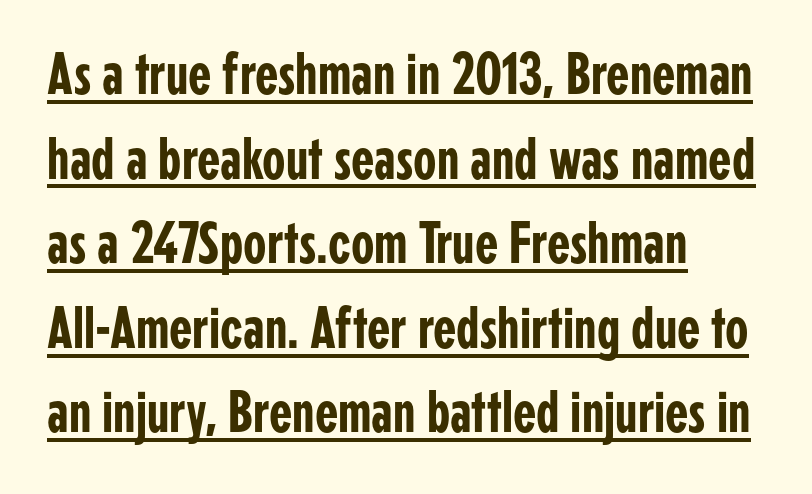
The text was rendered using a sans face with plain stroke endings. These lines are rendered in a variable-pitch font. Spacing between characters is what you'd get straight out of the box. Nope, not italic — everything's standing straight. These lines stack with their left ends in a neat column. The words here are underlined.
